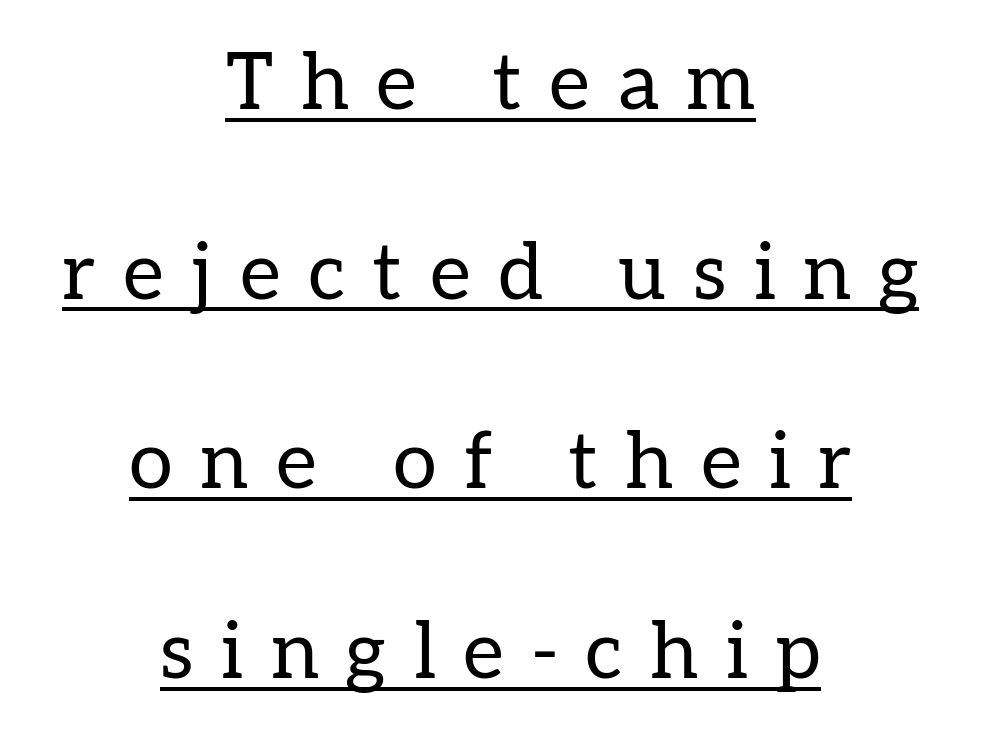
Here the designer chose a conventional face with non-uniform glyph widths. The face used here is rendered with a markedly widened letterfit. The leading is generous, giving the passage an open texture. Heft: none added — not bold. Is the block centered? Yes — each line is placed symmetrically about the middle. Rendered with straight, roman letterforms.
